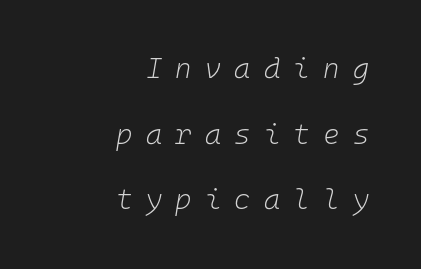
{"italic": "yes", "lean": "right", "slant_degrees": 10, "bold": "no", "weight": "light", "width": "normal", "stroke_contrast": "low", "x_height": "medium", "monospaced": "yes", "underline": "no", "align": "right", "line_spacing": "loose", "line_spacing_ratio": 2.34, "letter_spacing": "wide", "letter_spacing_em": 0.47, "glyph_px": 28}
